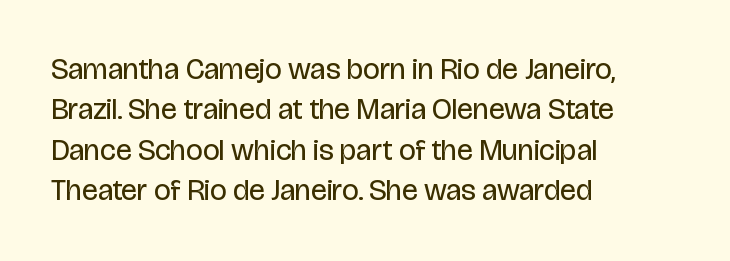
The image shows 30 px regular-weight, condensed sans-serif type, upright; set left-aligned, normal line spacing (1.35x), normal letter spacing, not underlined; low stroke contrast and a large x-height.
